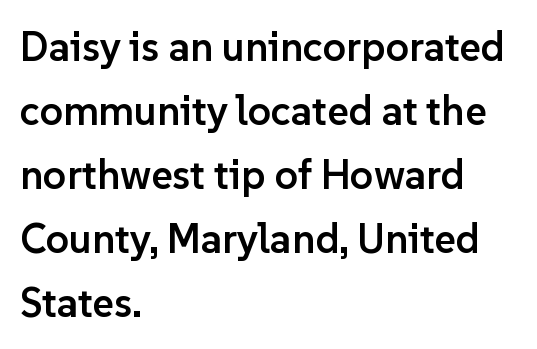
The image shows 41 px semibold sans-serif type, upright; set left-aligned, normal line spacing (1.56x), normal letter spacing, not underlined; low stroke contrast and a medium x-height.
